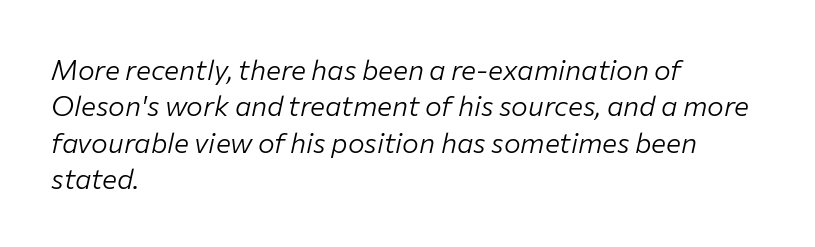
Q: Is the text bold? A: No.
Q: Is the text italic (slanted)? A: Yes, it leans right by about 12 degrees.
Q: Is the text underlined? A: No.
Q: How is the paragraph aligned? A: Left-aligned.
Q: Is the spacing between letters normal or unusually wide? A: Normal.
Q: Is the spacing between lines tight, normal or loose? A: Normal.
Q: Width (condensed, normal, or wide)? A: Normal.
Q: Stroke contrast? A: Low.
Q: x-height? A: Medium.
Q: Monospaced? A: No.
